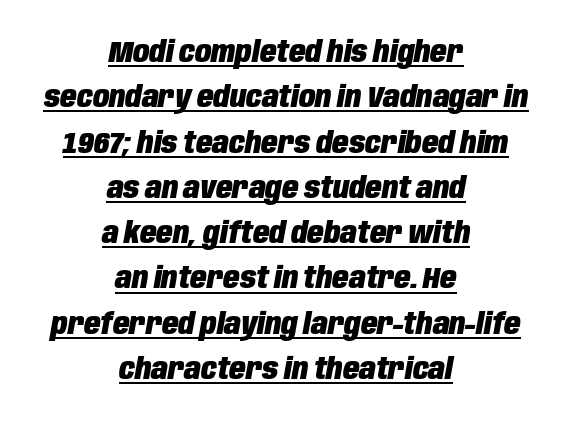
{"italic": "yes", "lean": "right", "slant_degrees": 10, "bold": "yes", "weight": "heavy", "width": "condensed", "stroke_contrast": "low", "x_height": "large", "monospaced": "no", "underline": "yes", "align": "center", "line_spacing": "normal", "line_spacing_ratio": 1.51, "letter_spacing": "normal", "letter_spacing_em": 0.0, "glyph_px": 30}
